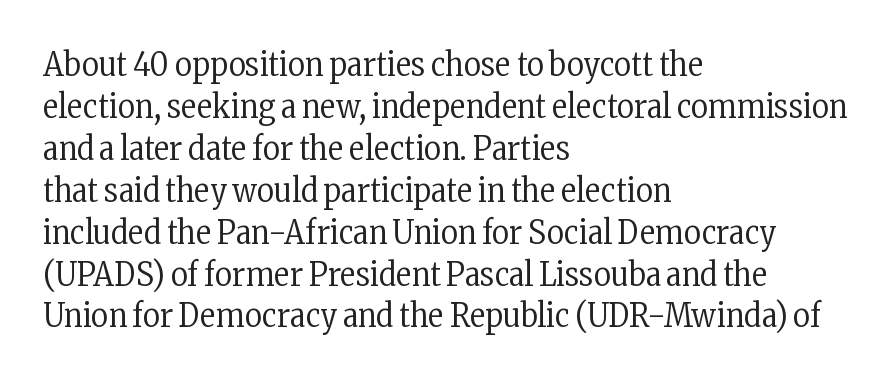
Q: Is the text bold? A: No.
Q: Is the text italic (slanted)? A: No, it is upright.
Q: Is the typeface a serif or a sans-serif typeface? A: Serif.
Q: Is the text underlined? A: No.
Q: How is the paragraph aligned? A: Left-aligned.
Q: Is the spacing between letters normal or unusually wide? A: Normal.
Q: Is the spacing between lines tight, normal or loose? A: Normal.
Q: Width (condensed, normal, or wide)? A: Condensed.
Q: Stroke contrast? A: Low.
Q: x-height? A: Medium.
Q: Monospaced? A: No.
